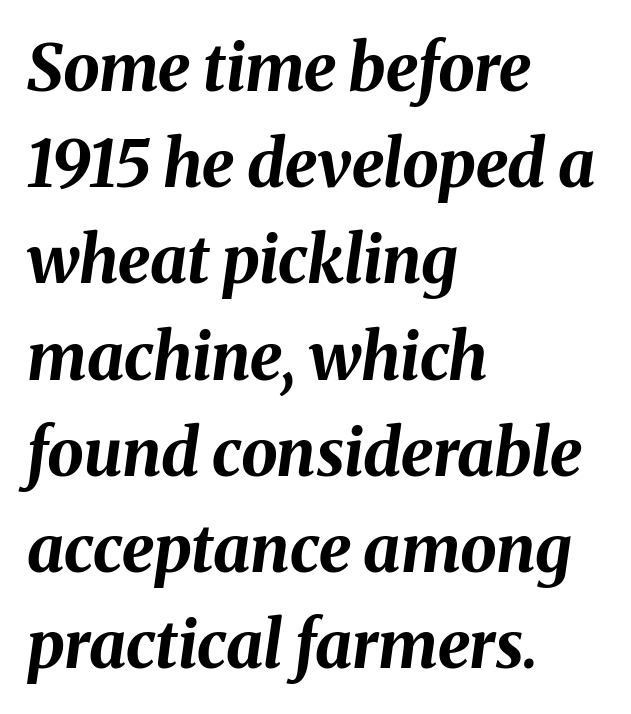
These words are printed bold, with thick strokes throughout. Leftover space on each line is placed entirely after the last word. Rule under the text: the space is simply empty. This sample keeps an unexceptional amount of space between lines.
